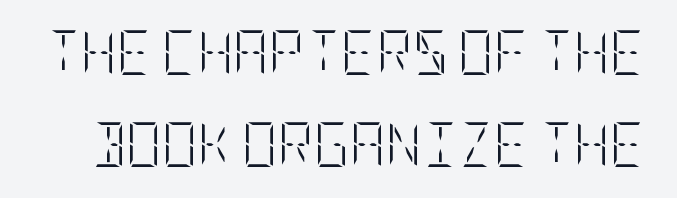
{"italic": "no", "bold": "no", "weight": "light", "width": "condensed", "stroke_contrast": "low", "x_height": "large", "underline": "no", "line_spacing": "loose", "line_spacing_ratio": 2.09, "letter_spacing": "normal", "letter_spacing_em": 0.0, "glyph_px": 44}
